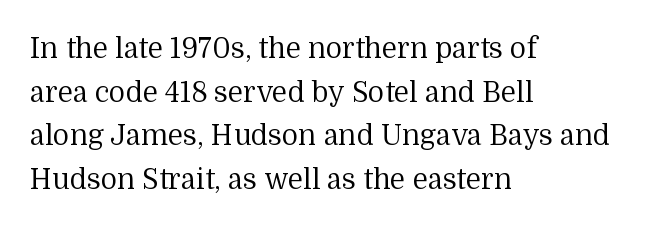
The image shows 28 px regular-weight serif type, upright; set left-aligned, normal line spacing (1.56x), normal letter spacing, not underlined; medium stroke contrast and a medium x-height.
